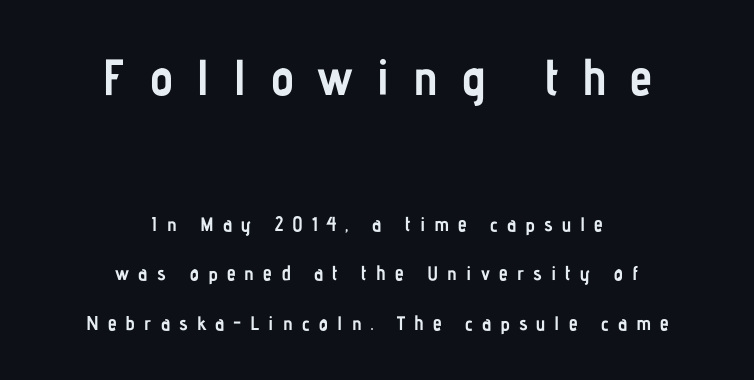
In this sample the first text group is rendered at the bigger scale. A great deal of white space separates one row of letters from the next. Are there feet on the stems? There aren't — it's a sans. A typesetter would call this proportional, since set widths differ per character.
